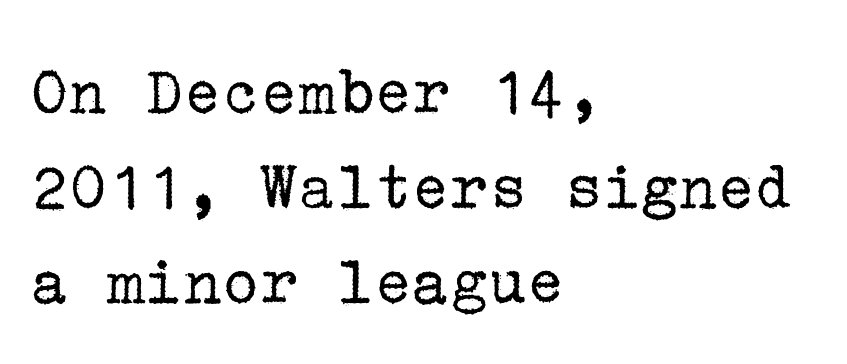
{"serif": "yes", "italic": "no", "bold": "no", "weight": "regular", "width": "normal", "stroke_contrast": "low", "x_height": "medium", "underline": "no", "align": "left", "line_spacing": "normal", "line_spacing_ratio": 1.34, "letter_spacing": "normal", "letter_spacing_em": 0.0, "glyph_px": 71}
